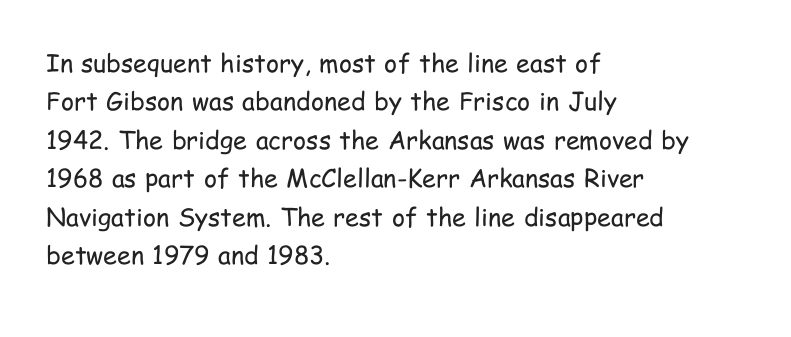
This sample uses an upright cut, with every glyph sitting square on the baseline. The string is rendered with underlining switched off. Tracking value appears to be zero — textbook default spacing. The lines in this sample share a left origin and differ only in where they stop. Vertical spacing — default.
